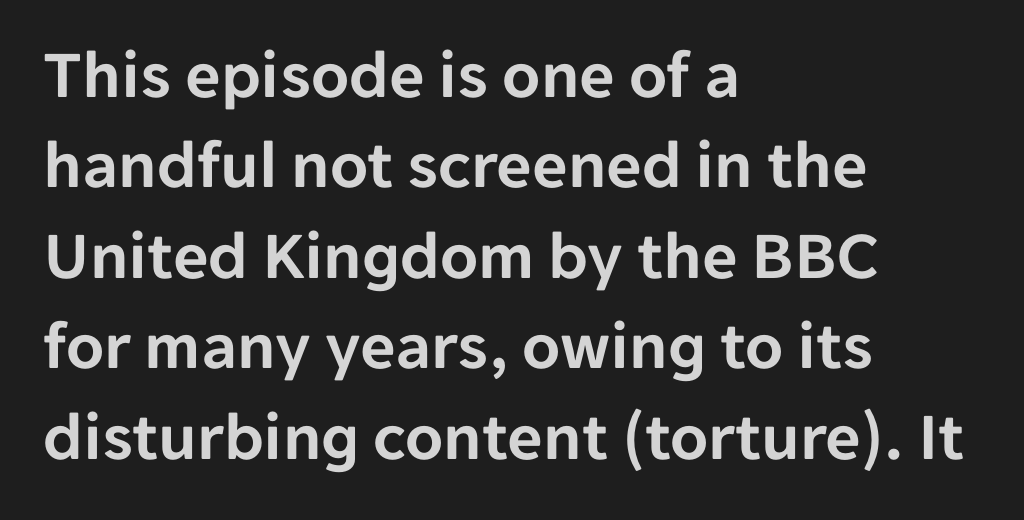
Normally led — the rows are evenly, conventionally spaced. The rendering keeps characters at their native spacing. Is there any slant? The stems are plumb. The lines in this sample share a left origin and differ only in where they stop. The rendering shows plain stroke endings on the letterforms — a sans-serif design.
